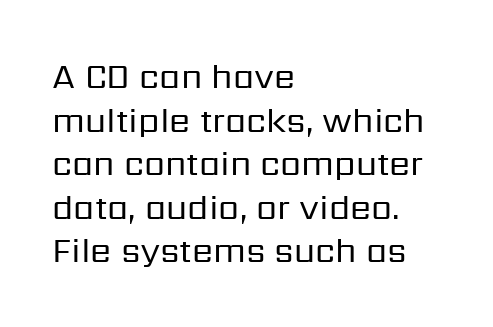
{"serif": "no", "italic": "no", "bold": "no", "weight": "regular", "width": "normal", "stroke_contrast": "low", "x_height": "medium", "monospaced": "no", "underline": "no", "align": "left", "line_spacing": "normal", "line_spacing_ratio": 1.28, "letter_spacing": "normal", "letter_spacing_em": 0.0, "glyph_px": 34}
